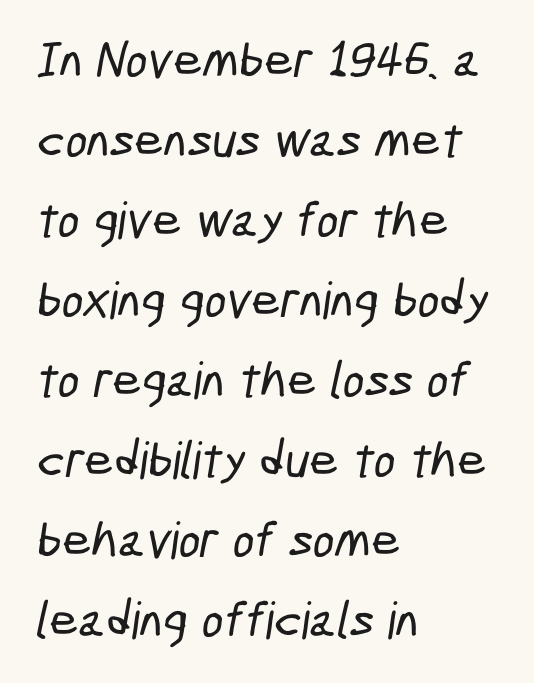
{"serif": "no", "width": "condensed", "stroke_contrast": "low", "x_height": "medium", "monospaced": "no", "underline": "no", "align": "left", "line_spacing": "normal", "line_spacing_ratio": 1.57, "letter_spacing": "normal", "letter_spacing_em": 0.0, "glyph_px": 51}
